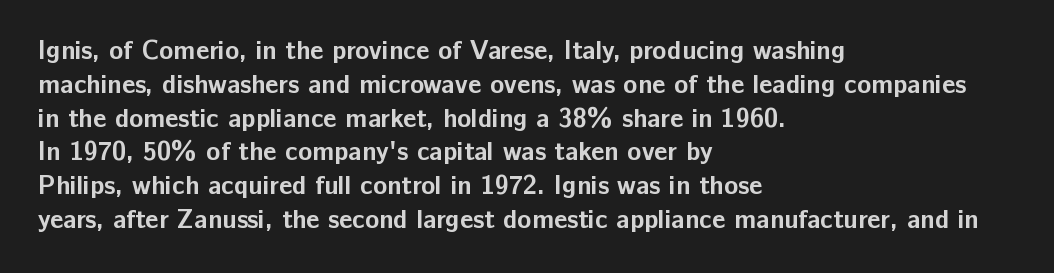
Q: Is the text bold? A: Yes.
Q: Is the text italic (slanted)? A: No, it is upright.
Q: Is the text underlined? A: No.
Q: How is the paragraph aligned? A: Left-aligned.
Q: Is the spacing between letters normal or unusually wide? A: Normal.
Q: Is the spacing between lines tight, normal or loose? A: Normal.
